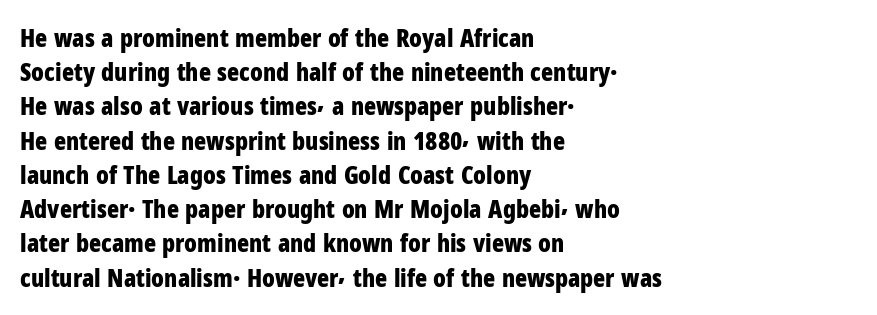
The image shows 25 px bold type, upright; set left-aligned, normal line spacing (1.37x), normal letter spacing, not underlined.
